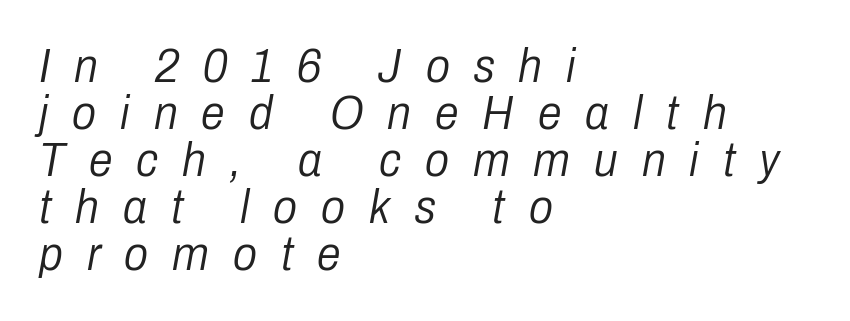
Q: Is the text bold? A: No.
Q: Is the text italic (slanted)? A: Yes, it leans right by about 10 degrees.
Q: Is the text underlined? A: No.
Q: How is the paragraph aligned? A: Left-aligned.
Q: Is the spacing between letters normal or unusually wide? A: Unusually wide.
Q: Is the spacing between lines tight, normal or loose? A: Tight.
Q: Width (condensed, normal, or wide)? A: Condensed.
Q: Stroke contrast? A: Low.
Q: x-height? A: Medium.
Q: Monospaced? A: No.
